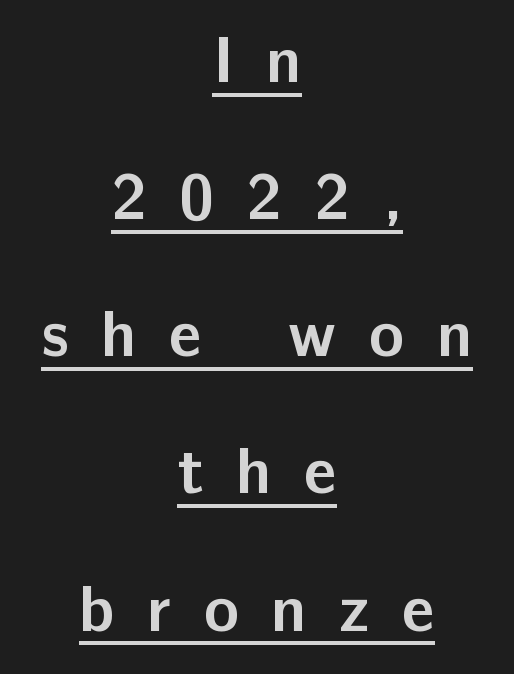
Q: Is the text bold? A: Yes.
Q: Is the text italic (slanted)? A: No, it is upright.
Q: Is the typeface a serif or a sans-serif typeface? A: Sans-serif.
Q: Is the text underlined? A: Yes.
Q: How is the paragraph aligned? A: Centered.
Q: Is the spacing between letters normal or unusually wide? A: Unusually wide.
Q: Is the spacing between lines tight, normal or loose? A: Loose.
Q: Width (condensed, normal, or wide)? A: Normal.
Q: Stroke contrast? A: Low.
Q: x-height? A: Medium.
Q: Monospaced? A: No.
